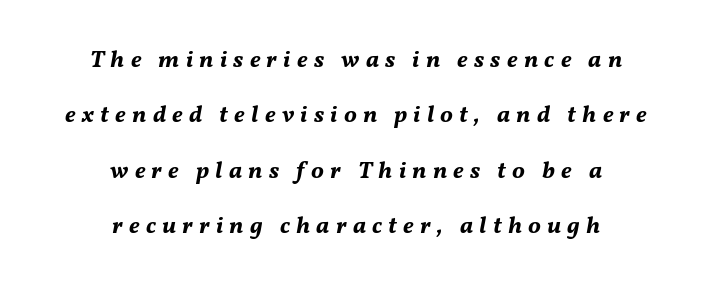
The image shows 24 px bold type, italic (leaning right); set centered, loose line spacing (2.31x), unusually wide letter spacing (+0.26 em), not underlined.
